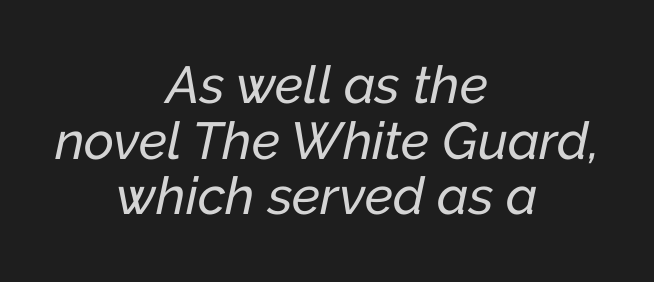
The image shows 52 px text type, italic (leaning right); set centered, tight line spacing (1.07x), normal letter spacing, not underlined; low stroke contrast and a medium x-height.
